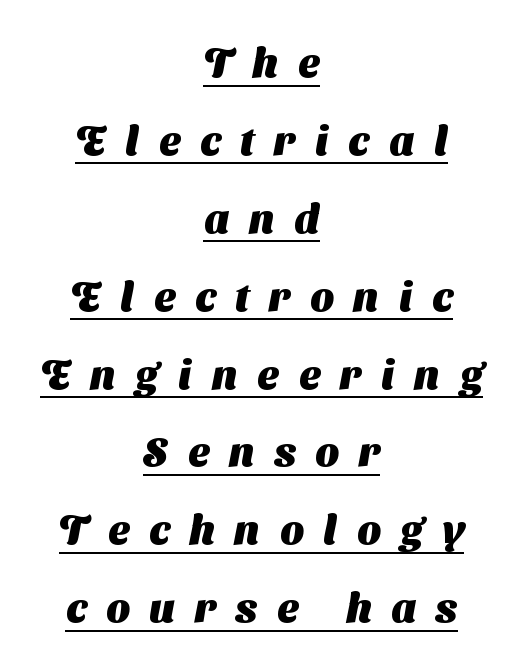
Q: Is the text bold? A: Yes.
Q: Is the typeface a serif or a sans-serif typeface? A: Sans-serif.
Q: Is the text underlined? A: Yes.
Q: How is the paragraph aligned? A: Centered.
Q: Is the spacing between letters normal or unusually wide? A: Unusually wide.
Q: Is the spacing between lines tight, normal or loose? A: Loose.
Q: Width (condensed, normal, or wide)? A: Normal.
Q: Stroke contrast? A: Medium.
Q: x-height? A: Medium.
Q: Monospaced? A: No.
